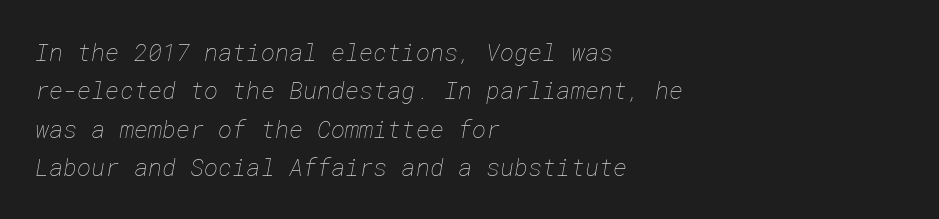
Only glyphs here, with clear space below each row. Leftover space on each line is placed entirely after the last word. Students, note that the glyphs here touch the page at normal intervals. The cut favours lightness, reaching ordinary text weight at its darkest.
